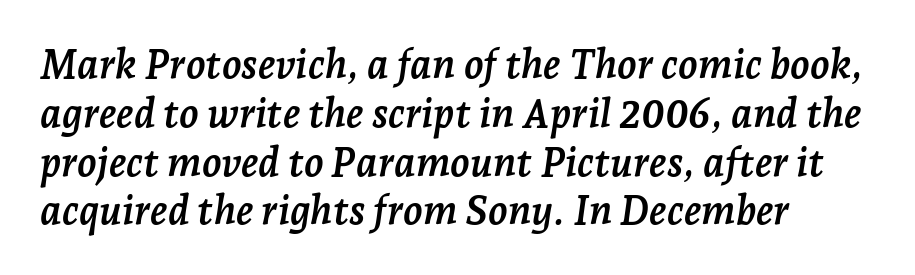
The image shows 40 px semibold serif type, italic (leaning right); set left-aligned, line spacing 1.22x, normal letter spacing, not underlined; low stroke contrast and a medium x-height.
